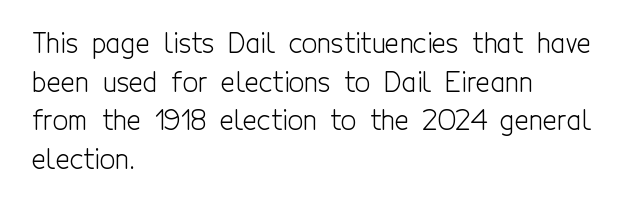
The image shows 27 px text type, upright; set left-aligned, normal line spacing (1.43x), normal letter spacing, not underlined.
